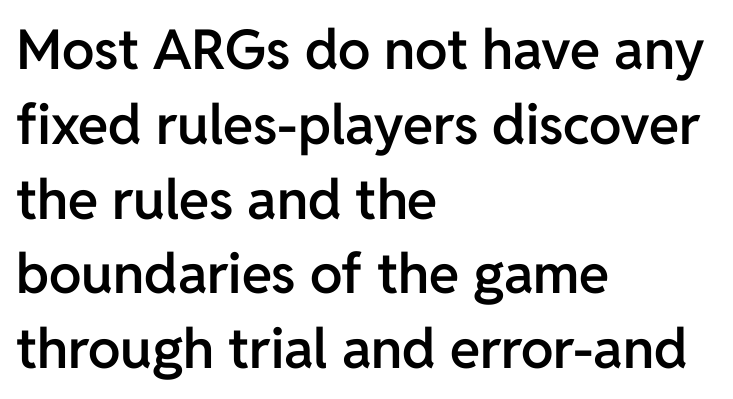
Short note: letters normally spaced. Varying glyph widths throughout — classic text-font behaviour. Stroke thickness is moderately raised; the sample reads as semibold. Which margin do the lines hug? The left one — the right edge is uneven.
